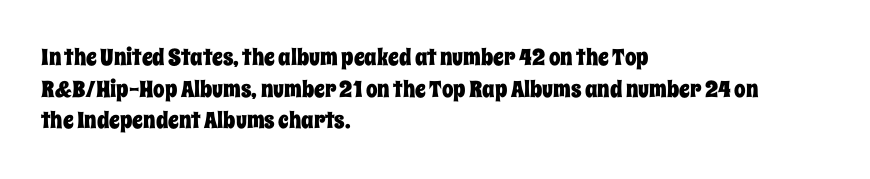
Q: Is the text italic (slanted)? A: No, it is upright.
Q: Is the text underlined? A: No.
Q: How is the paragraph aligned? A: Left-aligned.
Q: Is the spacing between letters normal or unusually wide? A: Normal.
Q: Is the spacing between lines tight, normal or loose? A: Normal.
